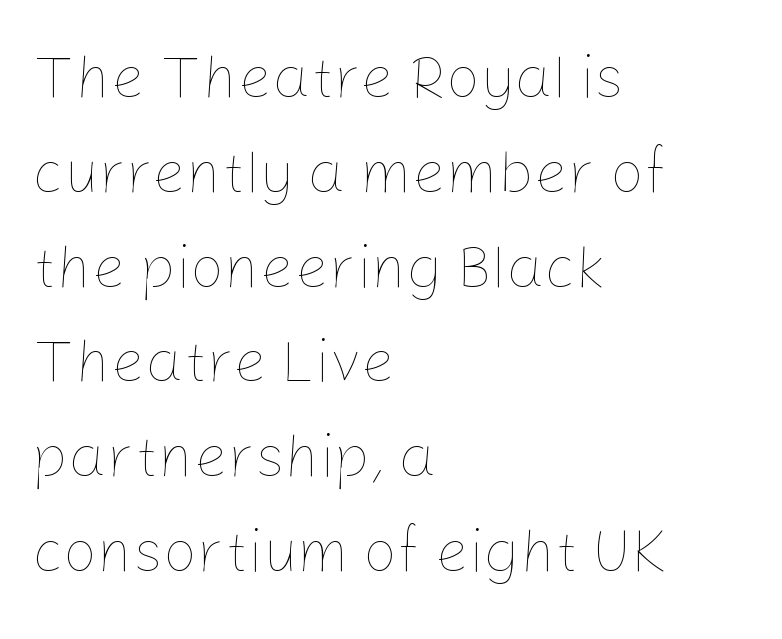
Q: Is the text bold? A: No.
Q: Is the text italic (slanted)? A: No, it is upright.
Q: Is the text underlined? A: No.
Q: How is the paragraph aligned? A: Left-aligned.
Q: Is the spacing between letters normal or unusually wide? A: Normal.
Q: Is the spacing between lines tight, normal or loose? A: Normal.
Q: Width (condensed, normal, or wide)? A: Normal.
Q: Stroke contrast? A: Low.
Q: x-height? A: Medium.
Q: Monospaced? A: No.
